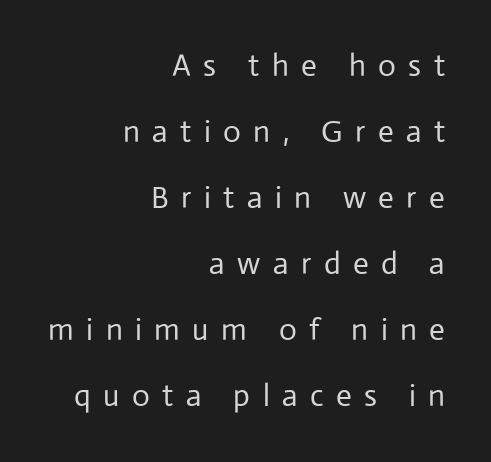
{"serif": "no", "italic": "no", "bold": "no", "weight": "regular", "width": "normal", "stroke_contrast": "low", "x_height": "medium", "monospaced": "no", "underline": "no", "align": "right", "line_spacing": "loose", "line_spacing_ratio": 2.13, "letter_spacing": "wide", "letter_spacing_em": 0.4, "glyph_px": 31}
